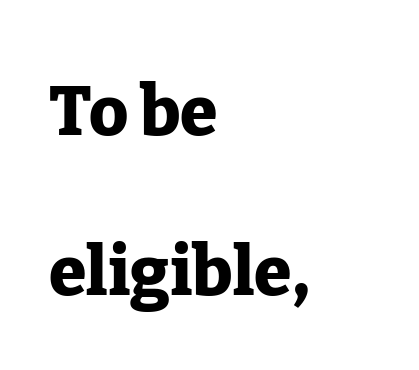
The font's upright variant was chosen for this text. Strokes here are thick enough to call this a true bold. Line starts are locked; line ends wander. Quick note: underline off. Does the type have serifs? Yes, each stem ends in a small foot.
